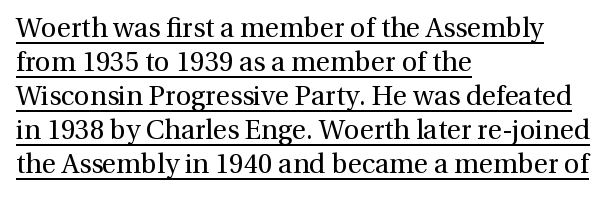
Q: Is the text bold? A: No.
Q: Is the text italic (slanted)? A: No, it is upright.
Q: Is the text underlined? A: Yes.
Q: How is the paragraph aligned? A: Left-aligned.
Q: Is the spacing between letters normal or unusually wide? A: Normal.
Q: Is the spacing between lines tight, normal or loose? A: Normal.
